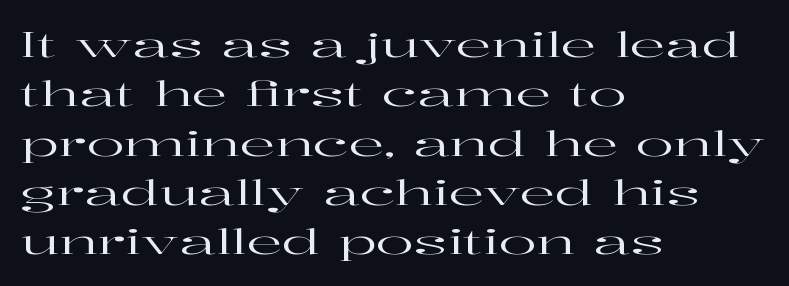
Do the characters align in a grid? No, the font is proportional. Leading: standard. The gaps between neighbouring characters are ordinary and unremarkable. Observe the serifs anchoring each vertical stroke in this sample.
